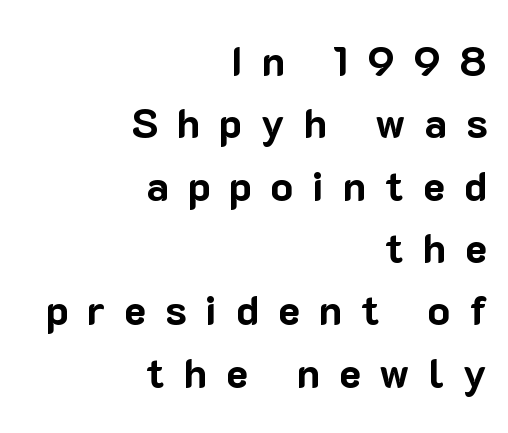
The image shows 41 px bold sans-serif type, upright; set right-aligned, normal line spacing (1.52x), unusually wide letter spacing (+0.46 em), not underlined; low stroke contrast and a medium x-height.
